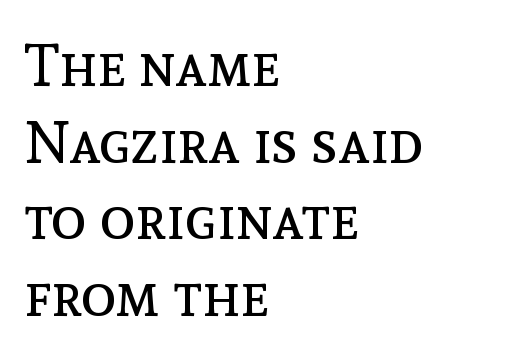
Spacing between characters is what you'd get straight out of the box. If you drew a line through each stem, it would be perfectly vertical. Layout note: lines flush left. Looks like regular typesetting: each glyph gets only the width it needs.
